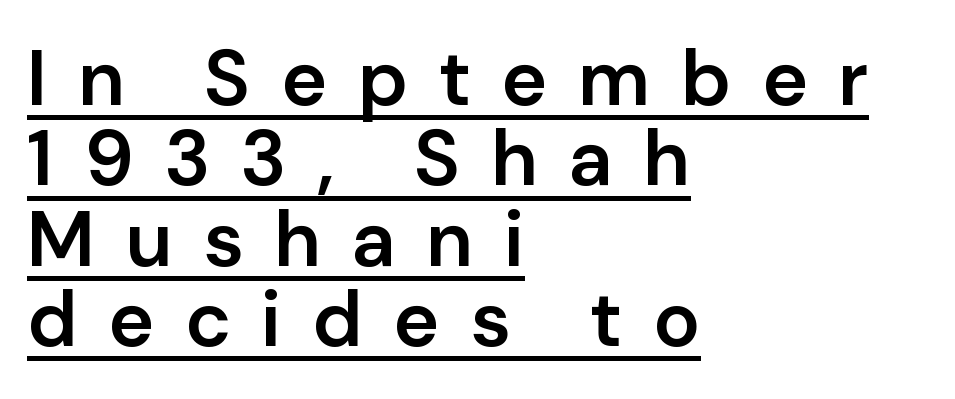
{"serif": "no", "italic": "no", "bold": "semi", "weight": "semibold", "width": "normal", "stroke_contrast": "low", "x_height": "medium", "monospaced": "no", "underline": "yes", "align": "left", "line_spacing": "tight", "line_spacing_ratio": 1.03, "letter_spacing": "wide", "letter_spacing_em": 0.39, "glyph_px": 78}
